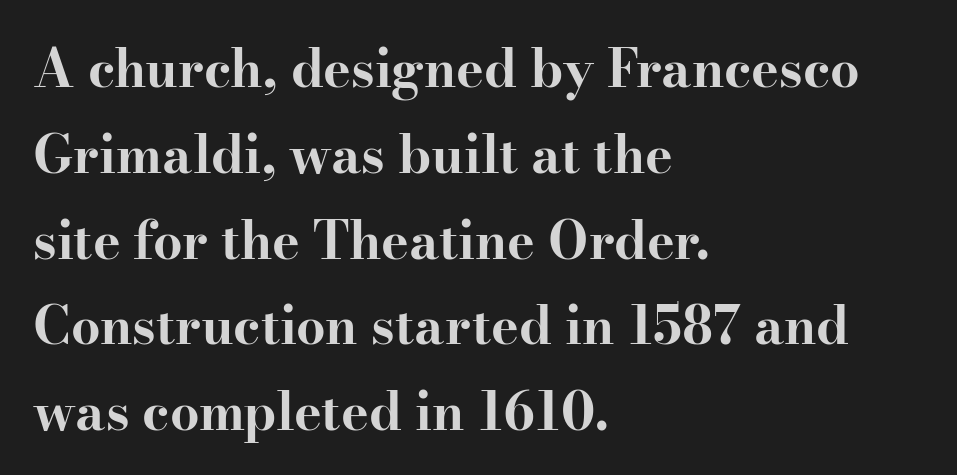
{"serif": "yes", "italic": "no", "bold": "yes", "weight": "bold", "width": "wide", "stroke_contrast": "high", "x_height": "small", "monospaced": "no", "underline": "no", "align": "left", "line_spacing": "normal", "line_spacing_ratio": 1.65, "letter_spacing": "normal", "letter_spacing_em": 0.0, "glyph_px": 52}
